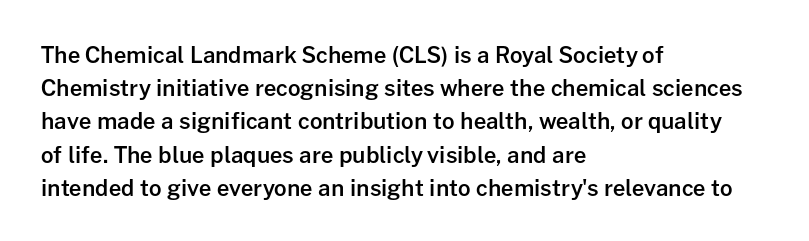
The image shows 22 px text type, upright; set left-aligned, normal line spacing (1.51x), normal letter spacing, not underlined.
